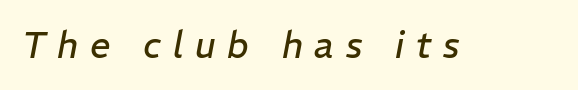
Q: Is the text bold? A: No.
Q: Is the text italic (slanted)? A: Yes, it leans right by about 11 degrees.
Q: Is the text underlined? A: No.
Q: Is the spacing between letters normal or unusually wide? A: Unusually wide.
Q: Width (condensed, normal, or wide)? A: Normal.
Q: Stroke contrast? A: Low.
Q: x-height? A: Medium.
Q: Monospaced? A: No.
